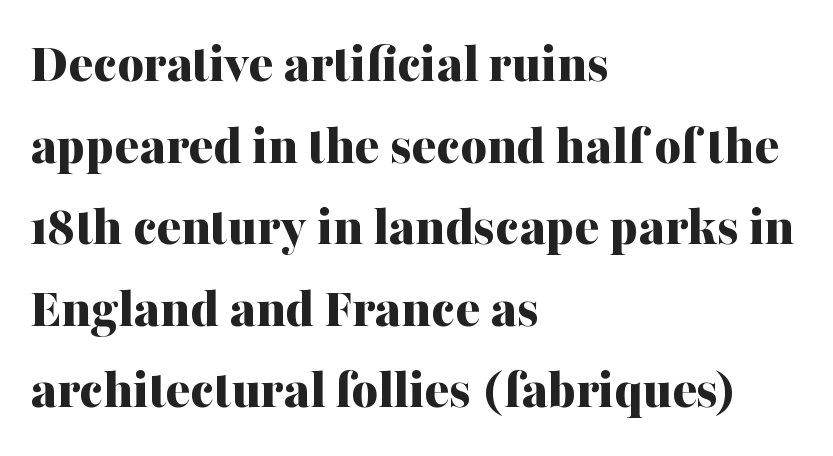
{"serif": "yes", "italic": "no", "bold": "yes", "weight": "bold", "width": "normal", "stroke_contrast": "medium", "x_height": "medium", "monospaced": "no", "underline": "no", "align": "left", "line_spacing": "normal", "line_spacing_ratio": 1.43, "letter_spacing": "normal", "letter_spacing_em": 0.0, "glyph_px": 57}
